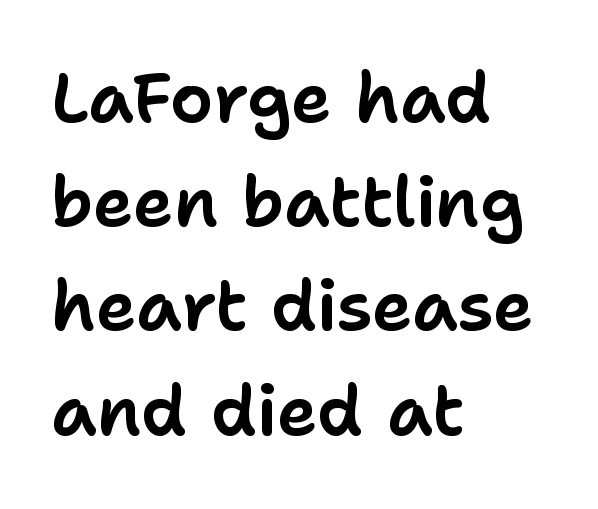
The image shows 69 px sans-serif type, upright; set left-aligned, normal line spacing (1.51x), normal letter spacing, not underlined; low stroke contrast and a medium x-height.
